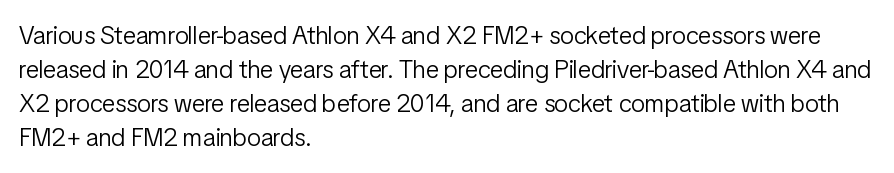
Q: Is the text bold? A: No.
Q: Is the text italic (slanted)? A: No, it is upright.
Q: Is the text underlined? A: No.
Q: How is the paragraph aligned? A: Left-aligned.
Q: Is the spacing between letters normal or unusually wide? A: Normal.
Q: Is the spacing between lines tight, normal or loose? A: Normal.
